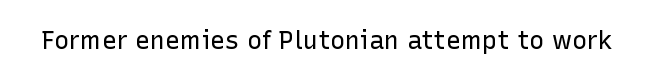
Q: Is the text bold? A: No.
Q: Is the text italic (slanted)? A: No, it is upright.
Q: Is the text underlined? A: No.
Q: Is the spacing between letters normal or unusually wide? A: Normal.
